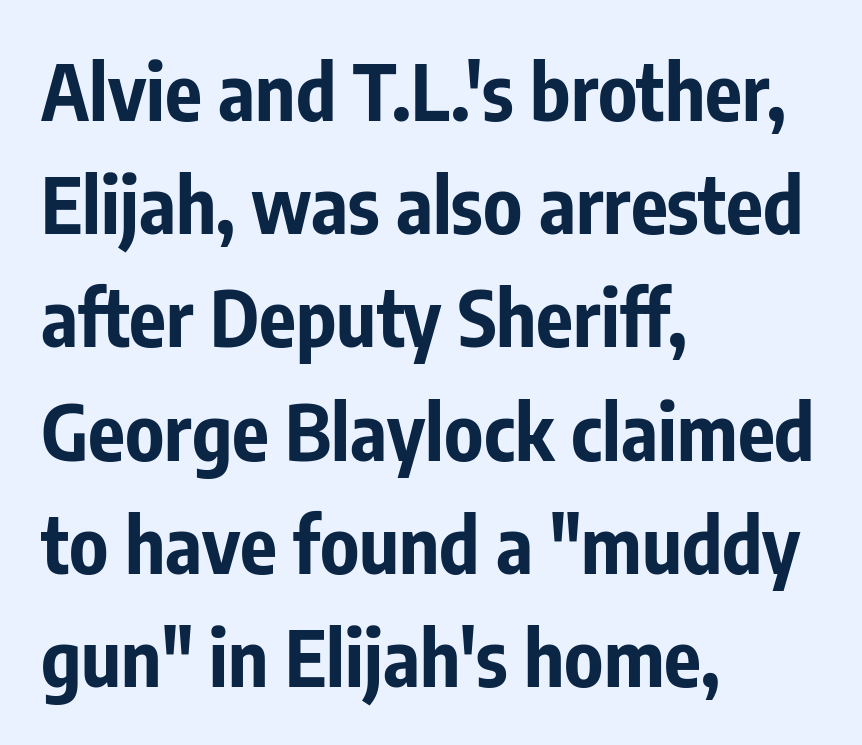
The image shows 77 px bold, condensed sans-serif type, upright; set left-aligned, normal line spacing (1.47x), normal letter spacing, not underlined; low stroke contrast and a medium x-height.
